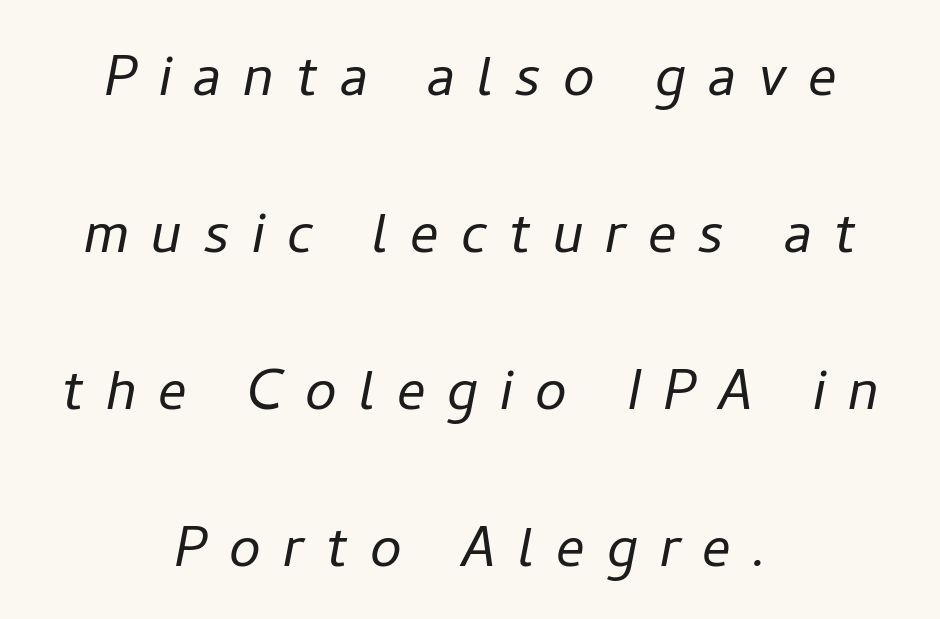
Q: Is the text bold? A: No.
Q: Is the text italic (slanted)? A: Yes, it leans right by about 11 degrees.
Q: Is the text underlined? A: No.
Q: How is the paragraph aligned? A: Centered.
Q: Is the spacing between letters normal or unusually wide? A: Unusually wide.
Q: Is the spacing between lines tight, normal or loose? A: Loose.
Q: Width (condensed, normal, or wide)? A: Normal.
Q: Stroke contrast? A: Low.
Q: x-height? A: Medium.
Q: Monospaced? A: No.
